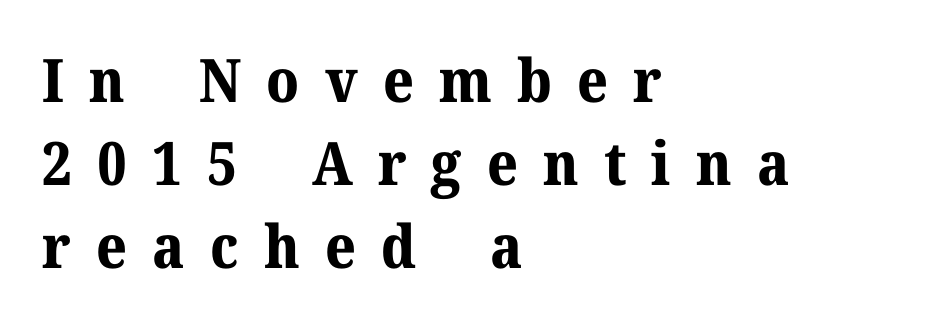
The rows are spaced the way most documents space them. The lines are quadded left. Note: serifs present on the glyphs. Look at the stroke-to-counter ratio: heavy, a bold. What stands out about the letter spacing? Its width — letters are far apart.
